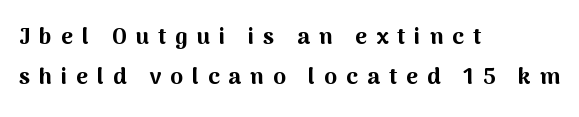
The strip under each line holds only bare page. Its strokes are broad and dark, the hallmark of bold type. Where is the straight margin? On the left. Glyph-to-glyph distance is far greater than everyday printed text. The specimen reads as upright at a glance.
